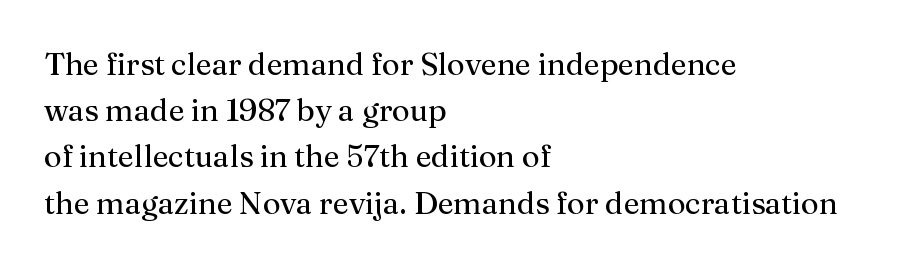
Is this a heavy cut? Hardly; it is regular or lighter. The face used here is proportionally spaced, like ordinary book or web type. Descenders are the only things crossing below the line. What kind of face is this? One with serifs. The letters stand straight up with perfectly vertical stems.
